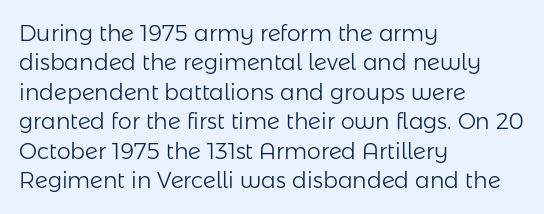
{"italic": "no", "bold": "no", "underline": "no", "align": "left", "line_spacing": "normal", "line_spacing_ratio": 1.34, "letter_spacing": "normal", "letter_spacing_em": 0.0, "glyph_px": 22}
